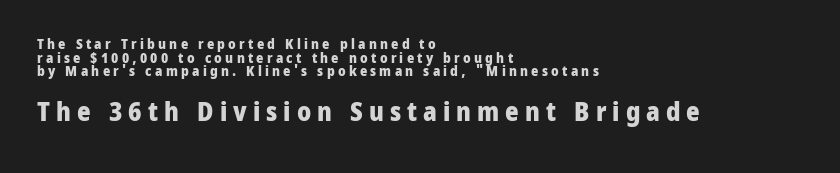
The image shows 26 px bold type, upright; set left-aligned, tight line spacing (0.97x), unusually wide letter spacing (+0.23 em), not underlined; the second (bottom) block is 1.86x larger.
